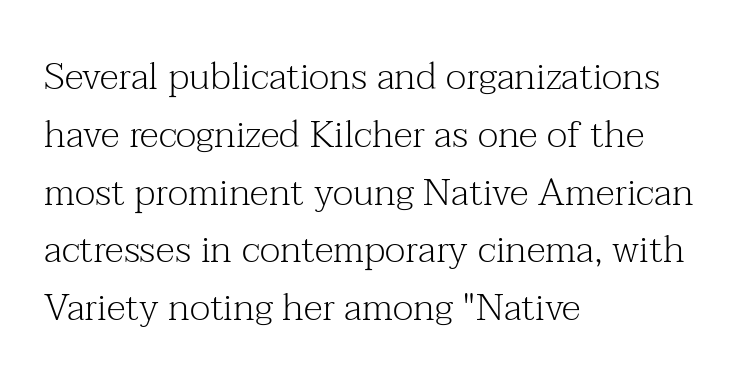
Q: Is the text bold? A: No.
Q: Is the text italic (slanted)? A: No, it is upright.
Q: Is the typeface a serif or a sans-serif typeface? A: Serif.
Q: Is the text underlined? A: No.
Q: How is the paragraph aligned? A: Left-aligned.
Q: Is the spacing between letters normal or unusually wide? A: Normal.
Q: Is the spacing between lines tight, normal or loose? A: Normal.
Q: Width (condensed, normal, or wide)? A: Normal.
Q: Stroke contrast? A: Medium.
Q: x-height? A: Medium.
Q: Monospaced? A: No.
